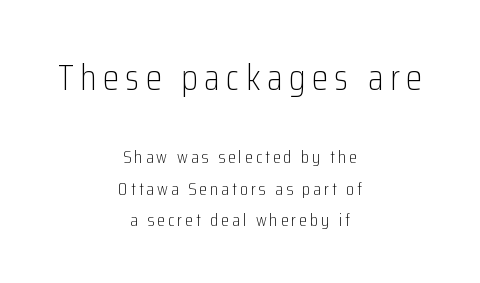
Is this a fixed-width face? No — the glyphs have proportional, varying widths. Character size in the leading block exceeds that of the trailing block. No extra ink here — the face is not bold. The paragraph has two soft edges and a firm central axis. In terms of posture, this sample is upright. The space beneath each line is pristine and unruled.
